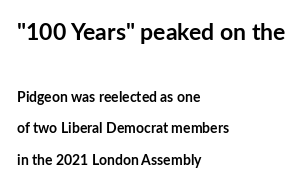
Q: Is the text bold? A: Yes.
Q: Is the text italic (slanted)? A: No, it is upright.
Q: Is the text underlined? A: No.
Q: How is the paragraph aligned? A: Left-aligned.
Q: Is the spacing between letters normal or unusually wide? A: Normal.
Q: Is the spacing between lines tight, normal or loose? A: Loose.
Q: Which block of text is set in a larger size, the first (top) or the second (bottom)? A: The first (top) one.
